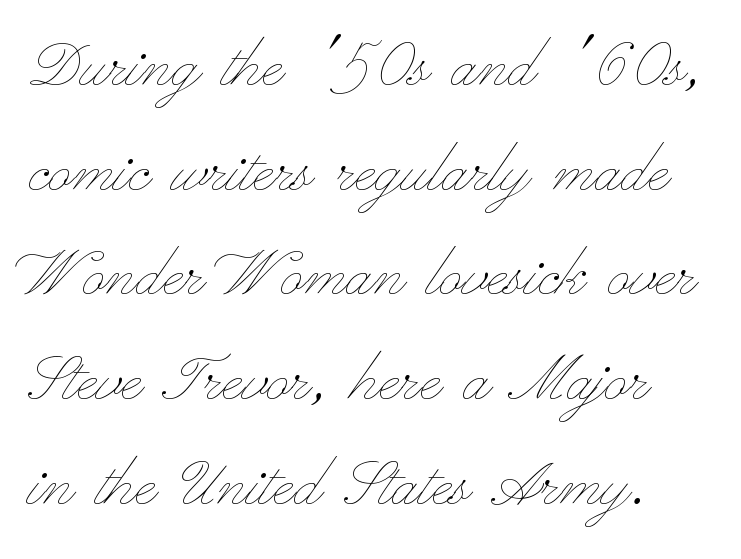
The image shows 77 px thin, wide type; set normal line spacing (1.36x), normal letter spacing, not underlined; low stroke contrast and a small x-height.
